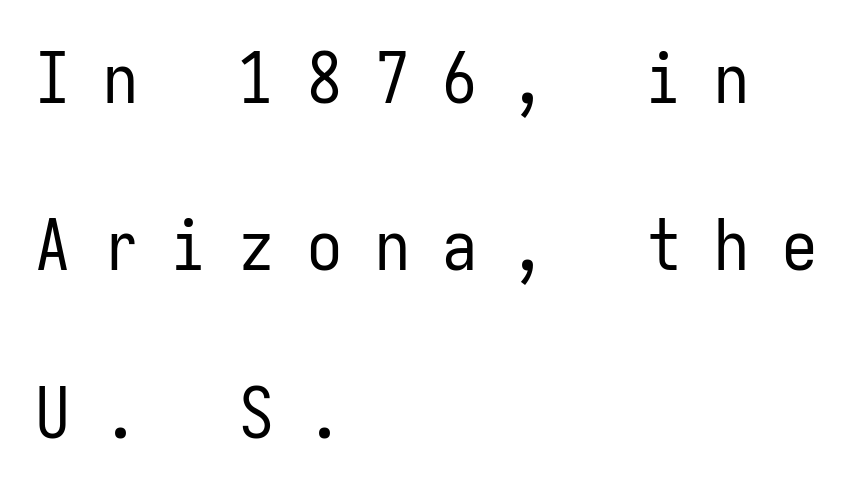
The image shows 70 px regular-weight, condensed sans-serif type, upright, monospaced; set left-aligned, loose line spacing (2.39x), unusually wide letter spacing (+0.47 em), not underlined; low stroke contrast and a medium x-height.
